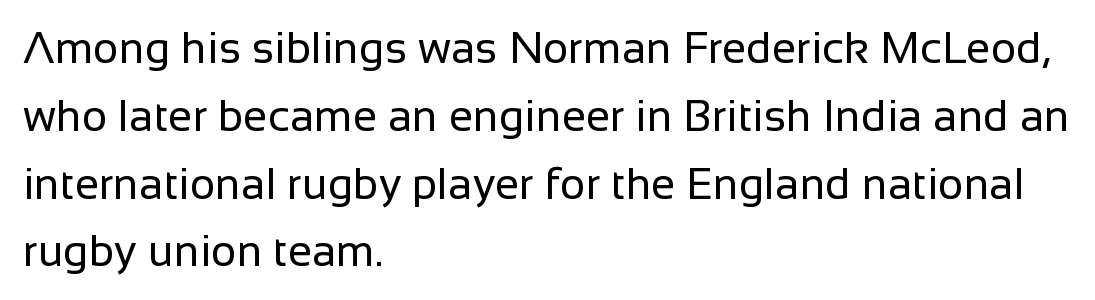
The image shows 44 px regular-weight sans-serif type, upright; set left-aligned, normal line spacing (1.54x), normal letter spacing, not underlined; low stroke contrast and a medium x-height.
